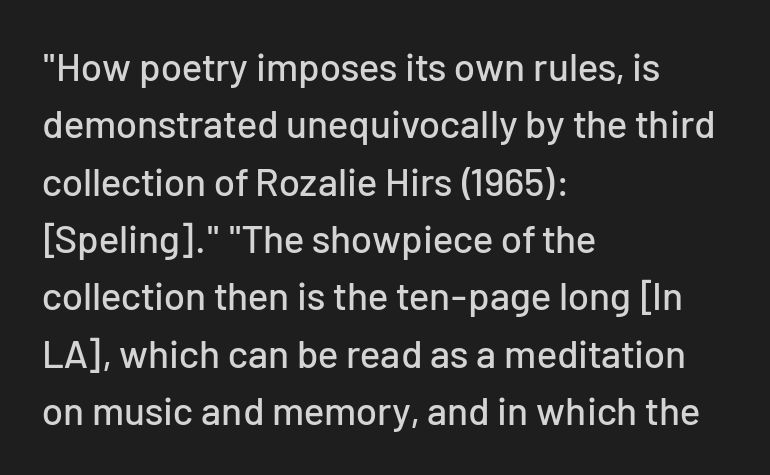
Q: Is the text italic (slanted)? A: No, it is upright.
Q: Is the typeface a serif or a sans-serif typeface? A: Sans-serif.
Q: Is the text underlined? A: No.
Q: How is the paragraph aligned? A: Left-aligned.
Q: Is the spacing between letters normal or unusually wide? A: Normal.
Q: Is the spacing between lines tight, normal or loose? A: Normal.
Q: Width (condensed, normal, or wide)? A: Normal.
Q: Stroke contrast? A: Low.
Q: x-height? A: Medium.
Q: Monospaced? A: No.
